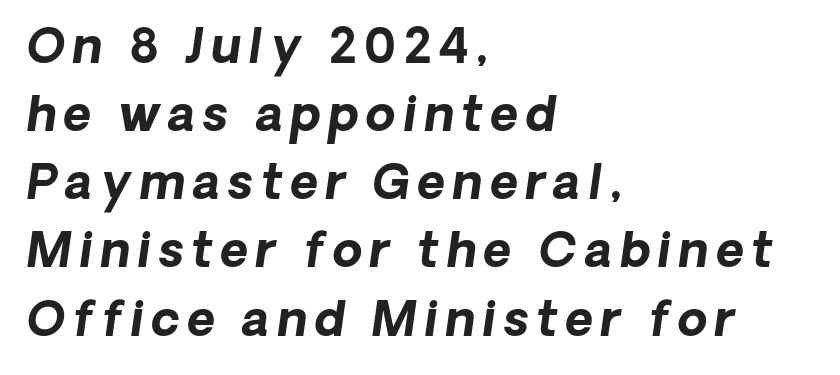
The image shows 48 px bold type, italic (leaning right); set left-aligned, normal line spacing (1.42x), not underlined; low stroke contrast and a medium x-height.
